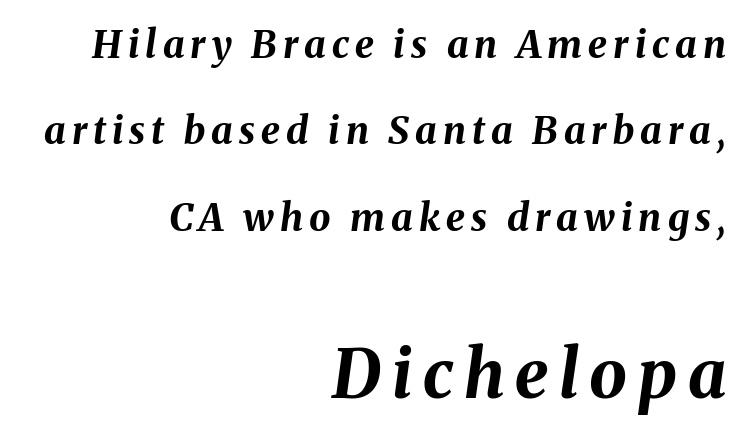
{"italic": "yes", "lean": "right", "slant_degrees": 8, "bold": "yes", "weight": "bold", "width": "normal", "stroke_contrast": "medium", "x_height": "medium", "monospaced": "no", "underline": "no", "align": "right", "line_spacing": "loose", "line_spacing_ratio": 2.27, "larger_block": "second", "size_ratio": 1.76, "glyph_px": 67}
